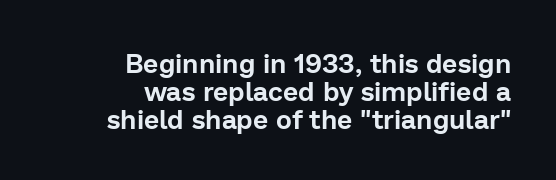
The ragged edge is on the left, which tells us the setting is flush right. The glyphs are unaccompanied by any horizontal stroke below them. This sample uses plain, unmodified letter spacing. The leading is snug, giving the passage a crowded texture.
